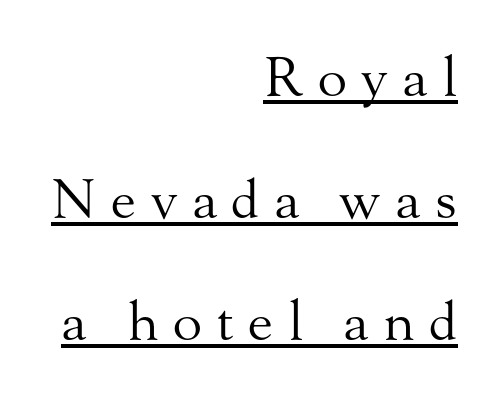
{"serif": "yes", "italic": "no", "bold": "no", "weight": "regular", "width": "normal", "stroke_contrast": "medium", "x_height": "small", "monospaced": "no", "underline": "yes", "align": "right", "line_spacing": "loose", "line_spacing_ratio": 2.26, "letter_spacing": "wide", "letter_spacing_em": 0.27, "glyph_px": 54}
